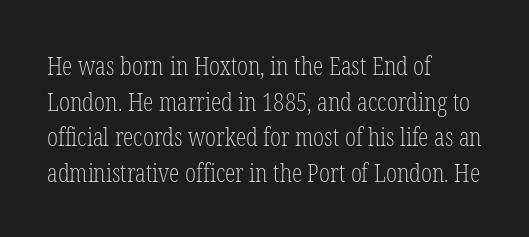
The line texture is even and compact thanks to regular tracking. Honestly, the row spacing looks completely unremarkable. Every row of glyphs begins at an identical x-position on the left. The letters stand straight up with perfectly vertical stems. Stroke thickness stays within the range of a standard reading face or lighter. Unmarked baselines from the first word to the last.
